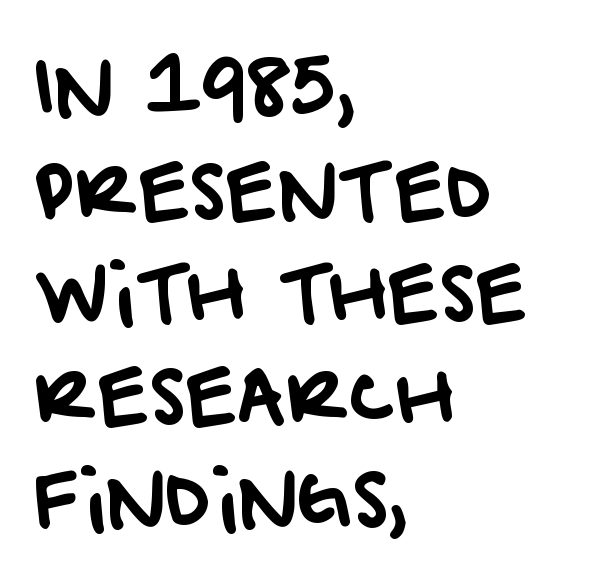
Q: Is the typeface a serif or a sans-serif typeface? A: Sans-serif.
Q: Is the text underlined? A: No.
Q: How is the paragraph aligned? A: Left-aligned.
Q: Is the spacing between letters normal or unusually wide? A: Normal.
Q: Is the spacing between lines tight, normal or loose? A: Normal.
Q: Width (condensed, normal, or wide)? A: Normal.
Q: Stroke contrast? A: Low.
Q: x-height? A: Large.
Q: Monospaced? A: No.
